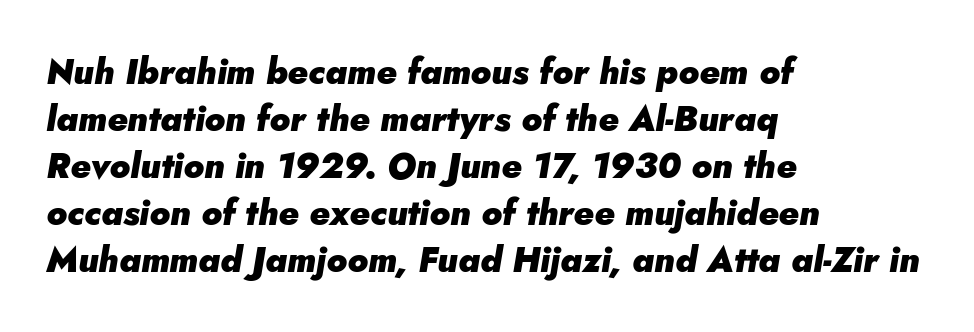
This rendering uses left alignment, leaving the right contour irregular. This is oblique type, the kind used for emphasis or titles. Summary of vertical rhythm: regular, with standard interline spacing. The baseline area is clear. Compared with typical body copy, the letter spacing here is the same. Note the varied advance widths — an 'i' is clearly narrower than an 'm'.
